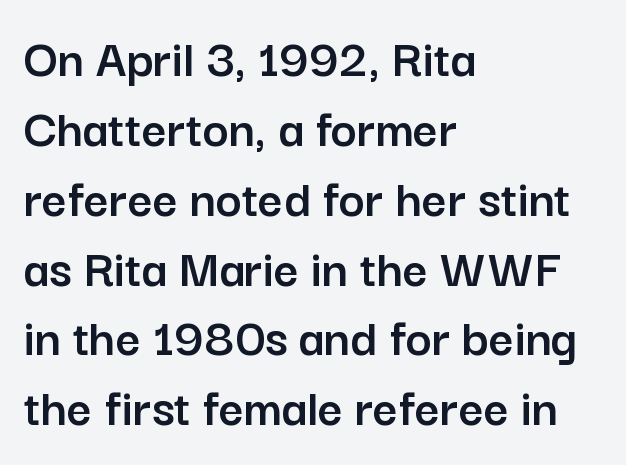
{"serif": "no", "italic": "no", "width": "normal", "stroke_contrast": "low", "x_height": "medium", "monospaced": "no", "underline": "no", "align": "left", "line_spacing": "normal", "line_spacing_ratio": 1.27, "letter_spacing": "normal", "letter_spacing_em": 0.0, "glyph_px": 55}
